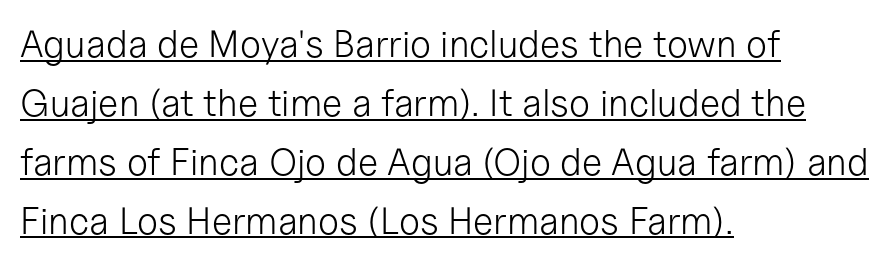
A rule runs beneath these lines of type. Counters stay open thanks to moderate or lighter strokes. A typesetter would mark this as roman, not italic. The tracking reads as untouched default to a designer's eye. These lines are set flush left with a ragged right edge.
